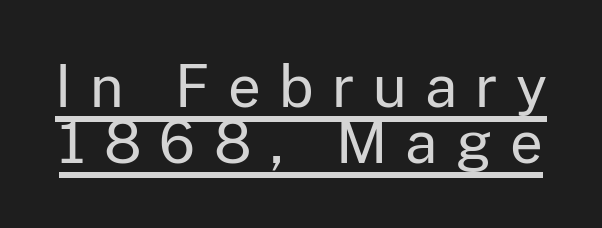
{"serif": "no", "italic": "no", "bold": "no", "weight": "regular", "width": "normal", "stroke_contrast": "low", "x_height": "medium", "monospaced": "no", "underline": "yes", "line_spacing": "tight", "line_spacing_ratio": 0.98, "letter_spacing": "wide", "letter_spacing_em": 0.32, "glyph_px": 57}
